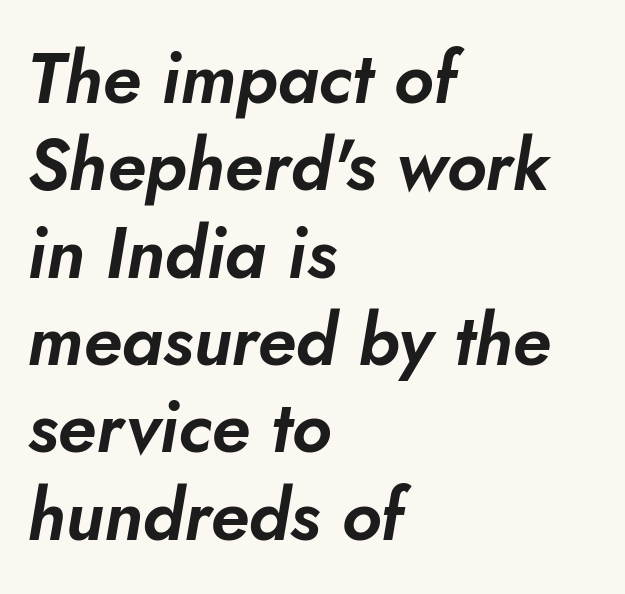
{"italic": "yes", "lean": "right", "slant_degrees": 10, "width": "normal", "stroke_contrast": "low", "x_height": "small", "monospaced": "no", "underline": "no", "align": "left", "line_spacing_ratio": 1.23, "letter_spacing": "normal", "letter_spacing_em": 0.0, "glyph_px": 71}
